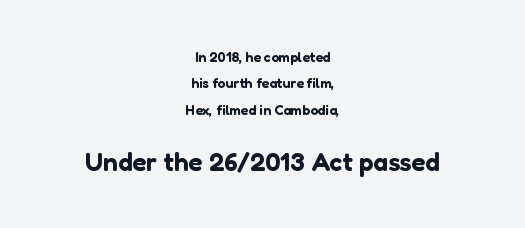
{"italic": "no", "underline": "no", "align": "center", "line_spacing_ratio": 1.89, "letter_spacing": "normal", "letter_spacing_em": 0.0, "larger_block": "second", "size_ratio": 1.86, "glyph_px": 26}
